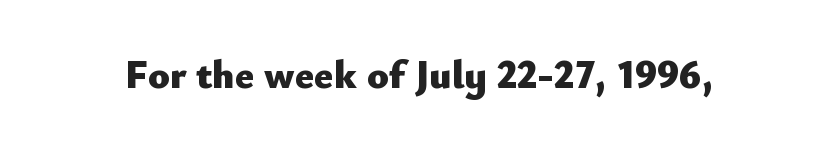
Q: Is the text bold? A: Yes.
Q: Is the text italic (slanted)? A: No, it is upright.
Q: Is the typeface a serif or a sans-serif typeface? A: Sans-serif.
Q: Is the text underlined? A: No.
Q: Is the spacing between letters normal or unusually wide? A: Normal.
Q: Width (condensed, normal, or wide)? A: Normal.
Q: Stroke contrast? A: Low.
Q: x-height? A: Small.
Q: Monospaced? A: No.
